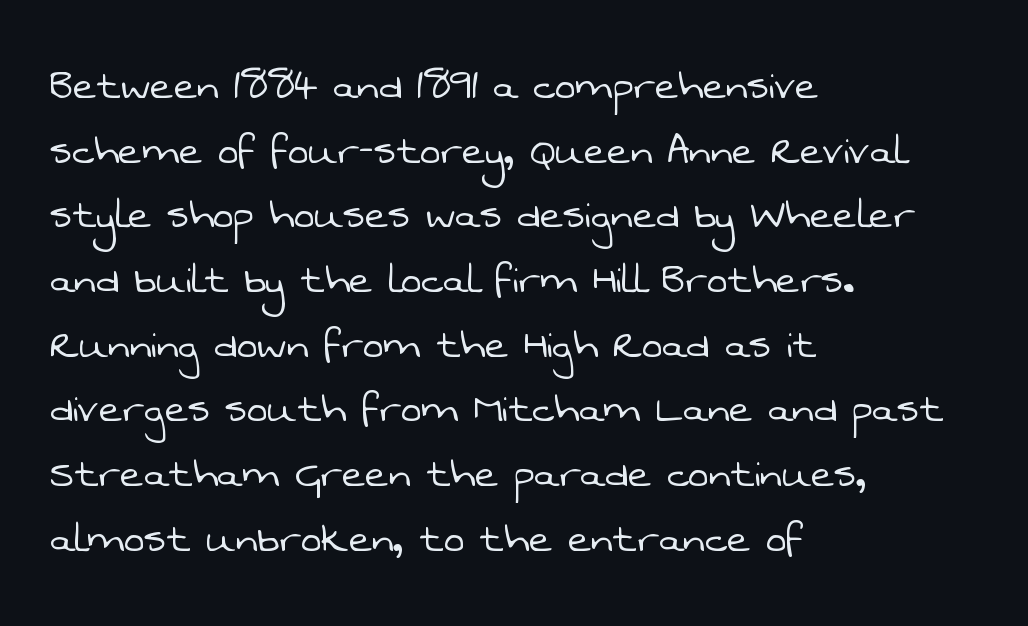
This block has exactly the height ordinary leading produces. Casual observation: everything's shoved over to the left. No word sits above an underline. Character widths vary here, with narrow letters taking less room than wide ones. Are there feet on the stems? There aren't — it's a sans. Stems here are at most as thick as an everyday book face.
